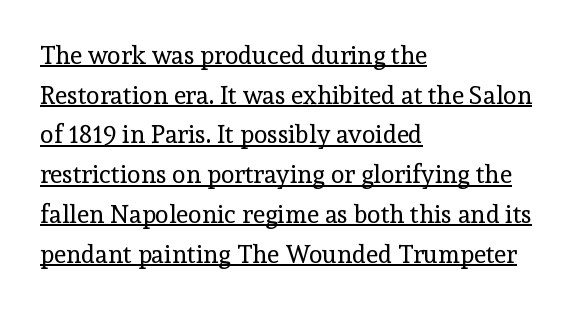
{"italic": "no", "bold": "no", "underline": "yes", "align": "left", "line_spacing": "normal", "line_spacing_ratio": 1.59, "letter_spacing": "normal", "letter_spacing_em": 0.0, "glyph_px": 25}
